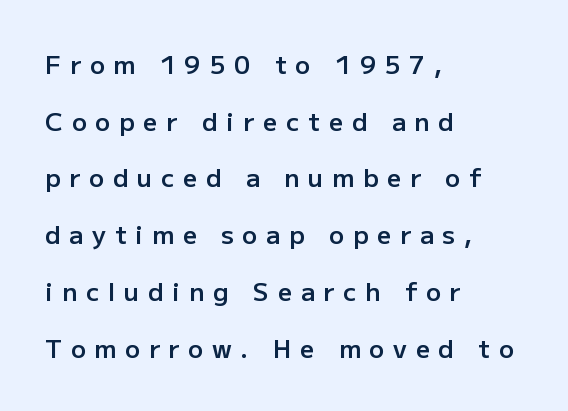
Characters remain perfectly vertical along every line. Any mark beneath the type? The region is blank. Line beginnings align vertically; line endings do not. Typesetter's note: demi weight, one step under bold.
